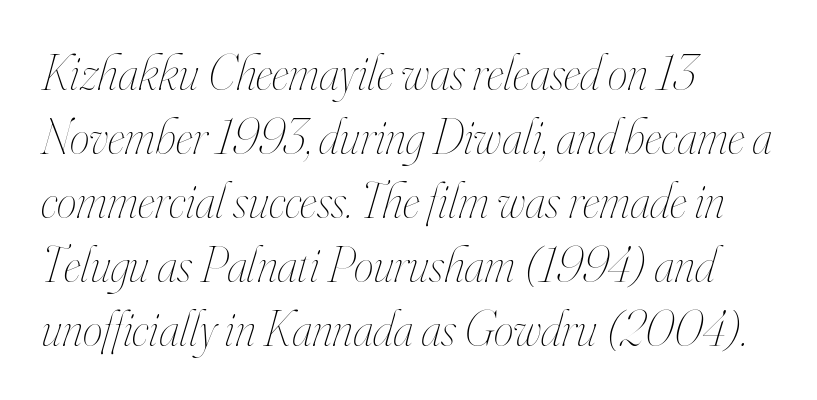
The image shows 50 px thin, condensed type, italic (leaning right); set left-aligned, normal line spacing (1.28x), normal letter spacing, not underlined; high stroke contrast and a small x-height.
